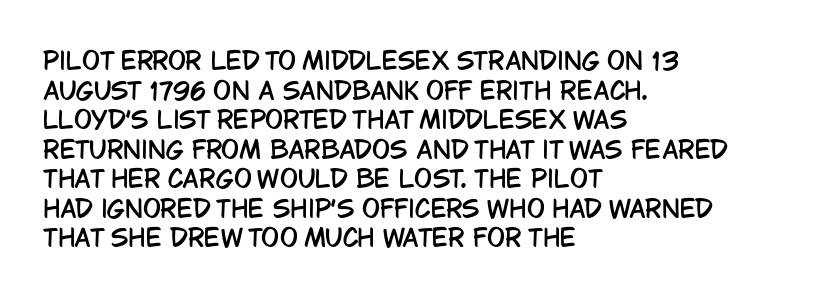
The rag falls on the right side of this text block. This sample uses an upright cut, with every glyph sitting square on the baseline. This sample uses plain, unmodified letter spacing. The strip under each line holds only bare page.
